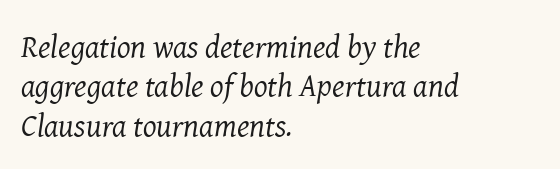
The image shows 32 px regular-weight serif type, italic (leaning right); set left-aligned, line spacing 1.23x, normal letter spacing, not underlined; medium stroke contrast and a medium x-height.
